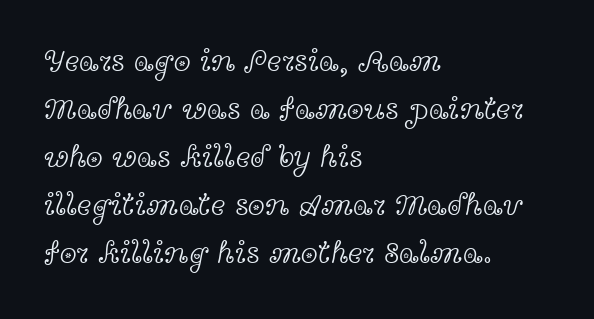
{"serif": "yes", "bold": "no", "weight": "light", "width": "wide", "x_height": "medium", "monospaced": "no", "underline": "no", "align": "left", "line_spacing": "normal", "line_spacing_ratio": 1.55, "letter_spacing": "normal", "letter_spacing_em": 0.0, "glyph_px": 31}
